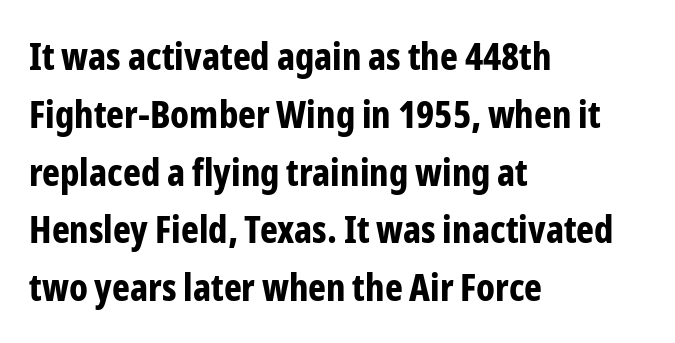
{"serif": "no", "italic": "no", "bold": "yes", "weight": "bold", "width": "condensed", "stroke_contrast": "low", "x_height": "medium", "monospaced": "no", "underline": "no", "align": "left", "line_spacing": "normal", "line_spacing_ratio": 1.52, "letter_spacing": "normal", "letter_spacing_em": 0.0, "glyph_px": 38}
